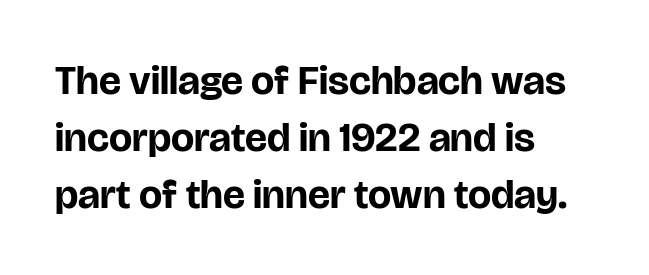
You'd pick this weight for a headline — it's a proper bold. Character widths vary here, with narrow letters taking less room than wide ones. The gap between lines stays unmarked. A classic flush-left, rag-right setting is used for this passage. A typesetter would mark this as roman, not italic. Default kerning and tracking; the words read as compact shapes.
